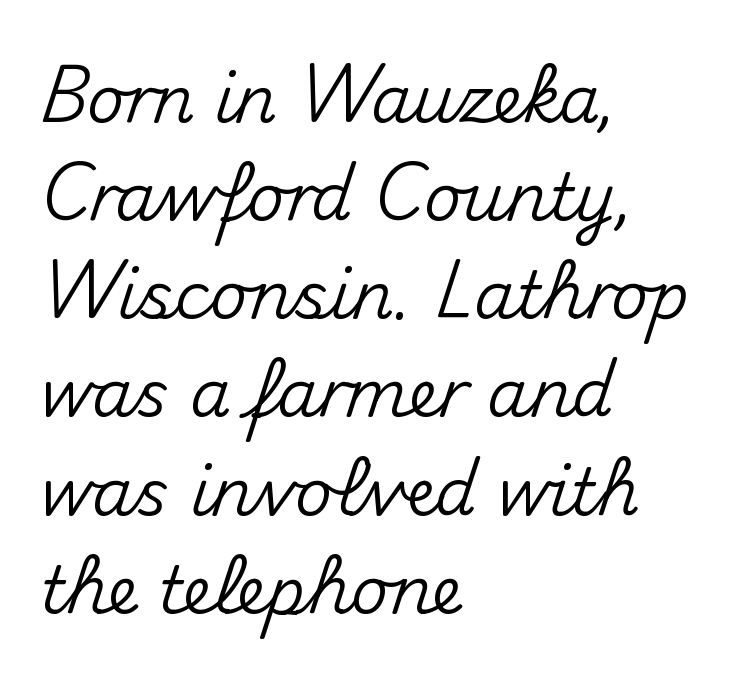
{"serif": "no", "width": "normal", "stroke_contrast": "medium", "x_height": "small", "monospaced": "no", "underline": "no", "align": "left", "line_spacing": "normal", "line_spacing_ratio": 1.51, "letter_spacing": "normal", "letter_spacing_em": 0.0, "glyph_px": 65}
